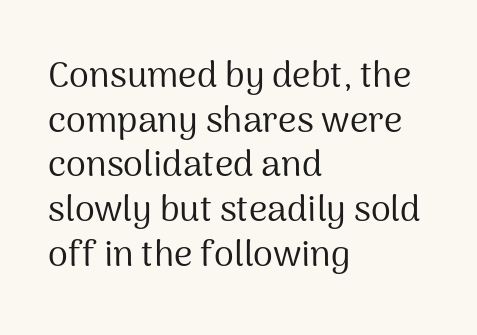
Q: Is the text bold? A: No.
Q: Is the text italic (slanted)? A: No, it is upright.
Q: Is the typeface a serif or a sans-serif typeface? A: Sans-serif.
Q: Is the text underlined? A: No.
Q: How is the paragraph aligned? A: Left-aligned.
Q: Is the spacing between letters normal or unusually wide? A: Normal.
Q: Width (condensed, normal, or wide)? A: Normal.
Q: Stroke contrast? A: Medium.
Q: x-height? A: Medium.
Q: Monospaced? A: No.
